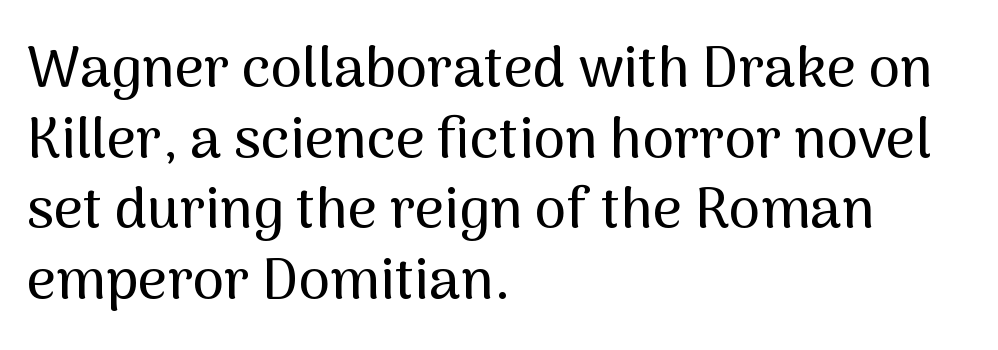
Spacing verdict: proportional, widths tailored to each character. The lettering stays uniformly vertical, giving the passage a roman look. Caption: multi-line text, flush left, ragged right. Inter-character spacing is left at the font's built-in metrics.
